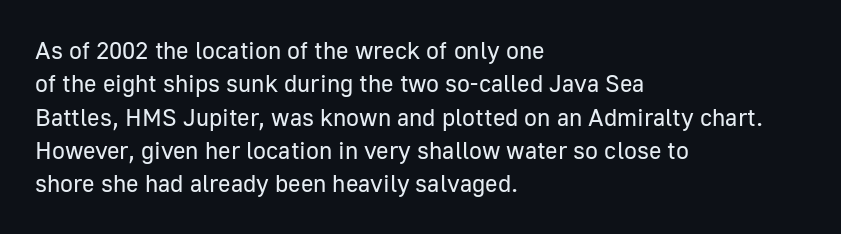
Q: Is the text bold? A: No.
Q: Is the text italic (slanted)? A: No, it is upright.
Q: Is the text underlined? A: No.
Q: How is the paragraph aligned? A: Left-aligned.
Q: Is the spacing between letters normal or unusually wide? A: Normal.
Q: Is the spacing between lines tight, normal or loose? A: Normal.
